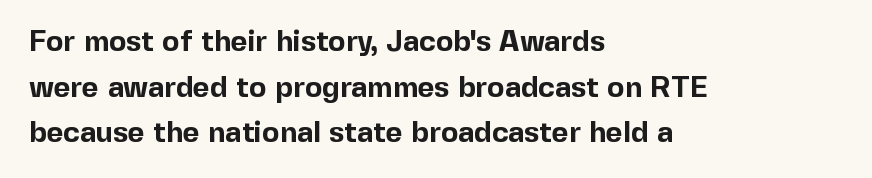
{"serif": "no", "italic": "no", "bold": "yes", "weight": "bold", "width": "normal", "x_height": "medium", "monospaced": "no", "underline": "no", "align": "left", "line_spacing": "normal", "line_spacing_ratio": 1.57, "letter_spacing": "normal", "letter_spacing_em": 0.0, "glyph_px": 29}
